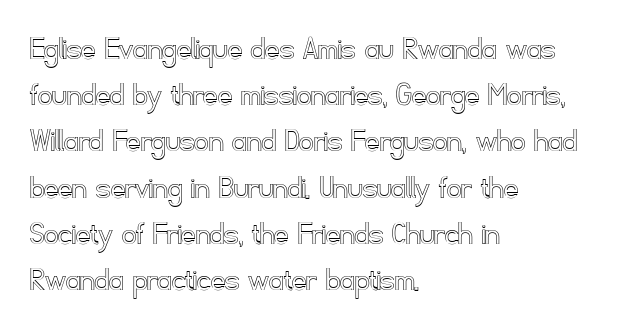
Q: Is the text italic (slanted)? A: No, it is upright.
Q: Is the text underlined? A: No.
Q: How is the paragraph aligned? A: Left-aligned.
Q: Is the spacing between letters normal or unusually wide? A: Normal.
Q: Is the spacing between lines tight, normal or loose? A: Normal.
Q: Width (condensed, normal, or wide)? A: Normal.
Q: x-height? A: Small.
Q: Monospaced? A: No.
